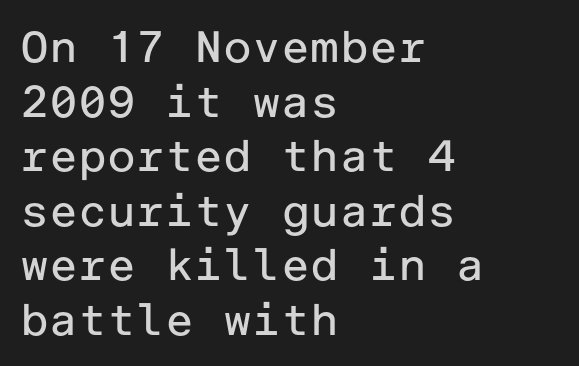
The image shows 44 px regular-weight sans-serif type, upright; set left-aligned, line spacing 1.24x, normal letter spacing, not underlined; low stroke contrast and a medium x-height.
